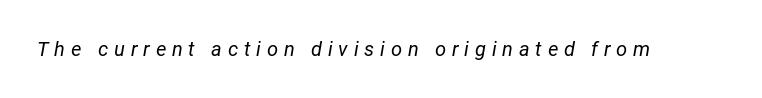
{"italic": "yes", "lean": "right", "slant_degrees": 12, "bold": "no", "underline": "no", "letter_spacing": "wide", "letter_spacing_em": 0.29, "glyph_px": 20}
